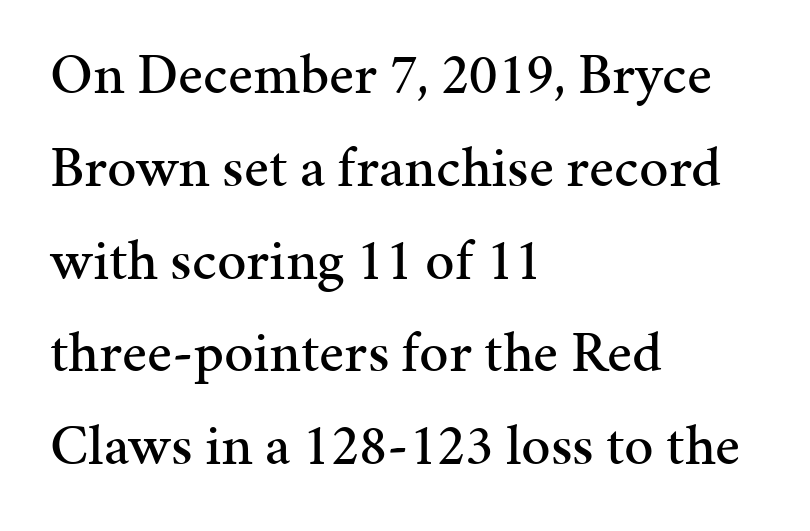
The image shows 58 px serif type, upright; set left-aligned, normal line spacing (1.6x), normal letter spacing, not underlined; medium stroke contrast and a medium x-height.
